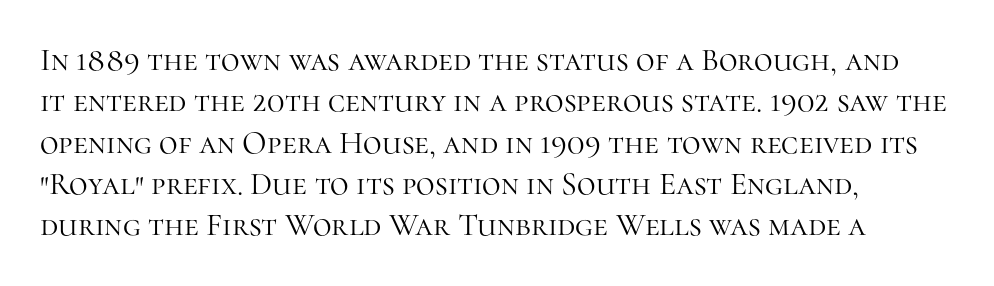
The image shows 32 px light serif type, upright; set left-aligned, normal line spacing (1.29x), normal letter spacing, not underlined; high stroke contrast and a medium x-height.
